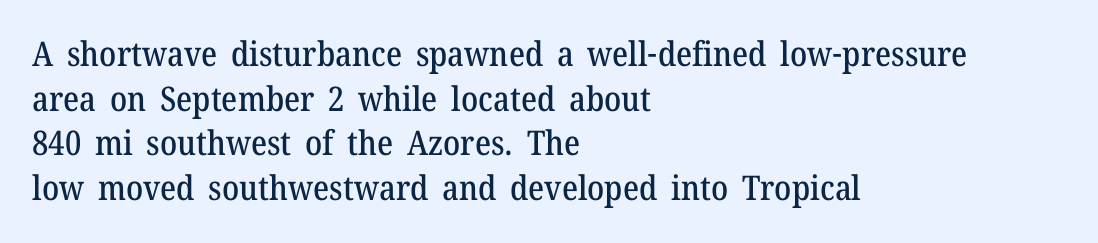
Q: Is the text italic (slanted)? A: No, it is upright.
Q: Is the typeface a serif or a sans-serif typeface? A: Serif.
Q: Is the text underlined? A: No.
Q: How is the paragraph aligned? A: Left-aligned.
Q: Is the spacing between letters normal or unusually wide? A: Normal.
Q: Is the spacing between lines tight, normal or loose? A: Normal.
Q: Width (condensed, normal, or wide)? A: Normal.
Q: Stroke contrast? A: Medium.
Q: x-height? A: Medium.
Q: Monospaced? A: No.
